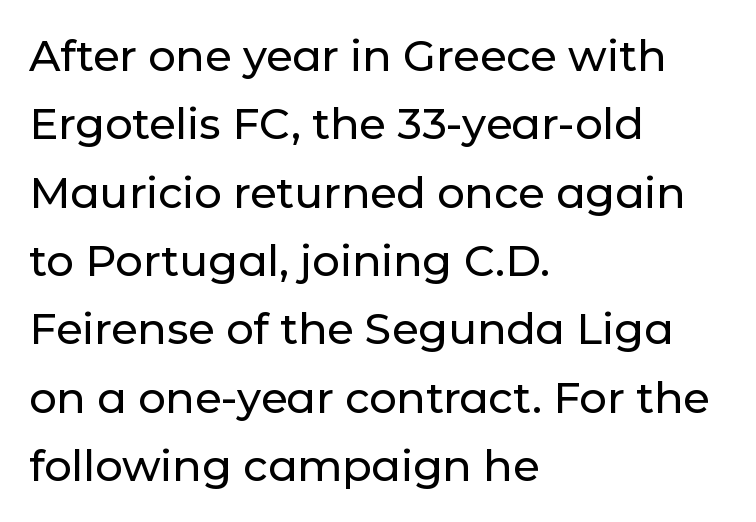
Q: Is the text italic (slanted)? A: No, it is upright.
Q: Is the typeface a serif or a sans-serif typeface? A: Sans-serif.
Q: Is the text underlined? A: No.
Q: How is the paragraph aligned? A: Left-aligned.
Q: Is the spacing between letters normal or unusually wide? A: Normal.
Q: Is the spacing between lines tight, normal or loose? A: Normal.
Q: Width (condensed, normal, or wide)? A: Normal.
Q: Stroke contrast? A: Low.
Q: x-height? A: Medium.
Q: Monospaced? A: No.
